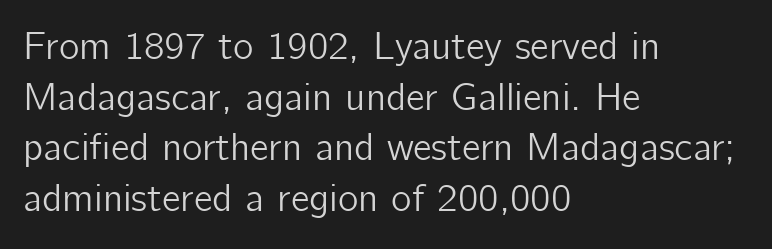
The image shows 39 px sans-serif type, upright; set left-aligned, normal line spacing (1.3x), normal letter spacing, not underlined; low stroke contrast and a medium x-height.
